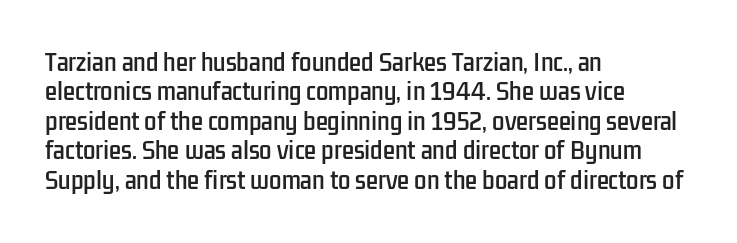
Reading down the block, your eye returns to a fixed left position each line. The type sits square on the baseline with zero lean. The space directly below the letters is spotless. Notice how descenders clear the ascenders below comfortably — that's standard leading. Each word holds together tightly as a unit, with standard inter-letter gaps.
